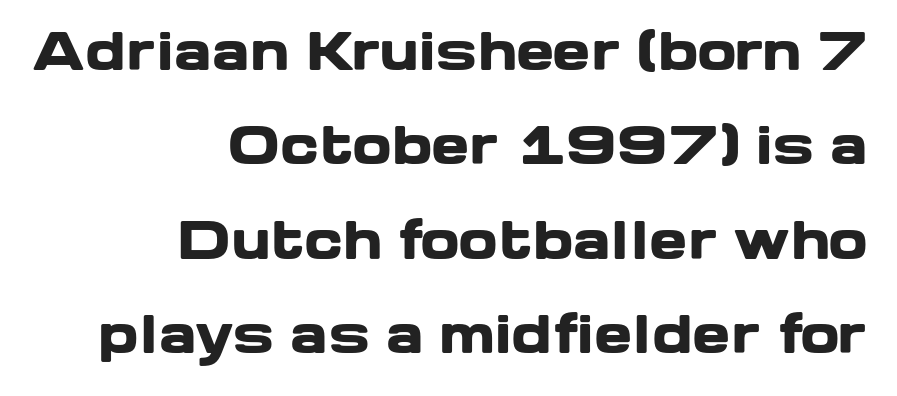
{"serif": "no", "italic": "no", "bold": "yes", "weight": "heavy", "width": "wide", "stroke_contrast": "low", "x_height": "medium", "monospaced": "no", "underline": "no", "align": "right", "line_spacing_ratio": 1.85, "letter_spacing": "normal", "letter_spacing_em": 0.0, "glyph_px": 51}
